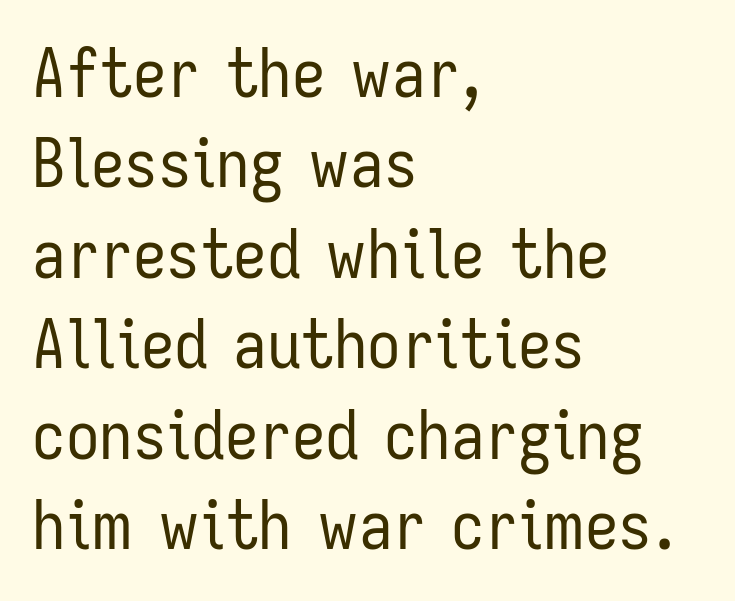
The image shows 67 px regular-weight, condensed sans-serif type, upright; set left-aligned, normal line spacing (1.35x), normal letter spacing, not underlined; low stroke contrast and a medium x-height.
